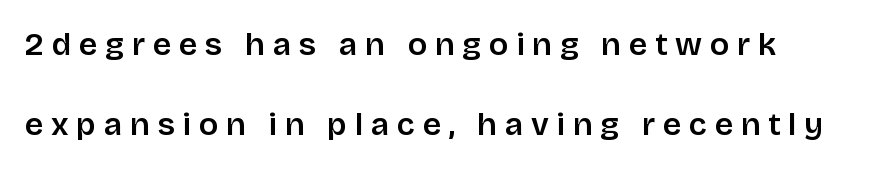
{"serif": "no", "italic": "no", "bold": "semi", "weight": "semibold", "width": "normal", "stroke_contrast": "low", "x_height": "large", "monospaced": "no", "underline": "no", "line_spacing": "loose", "line_spacing_ratio": 2.49, "letter_spacing": "wide", "letter_spacing_em": 0.24, "glyph_px": 32}
